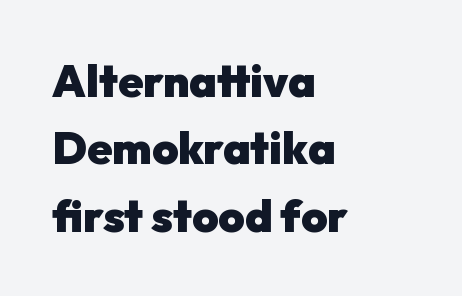
{"serif": "no", "italic": "no", "bold": "yes", "weight": "heavy", "width": "normal", "stroke_contrast": "low", "x_height": "medium", "monospaced": "no", "underline": "no", "align": "left", "line_spacing": "normal", "line_spacing_ratio": 1.5, "letter_spacing": "normal", "letter_spacing_em": 0.0, "glyph_px": 45}
